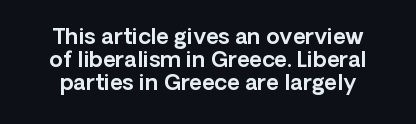
The image shows 22 px text type, upright; set tight line spacing (1.05x), normal letter spacing, not underlined.
